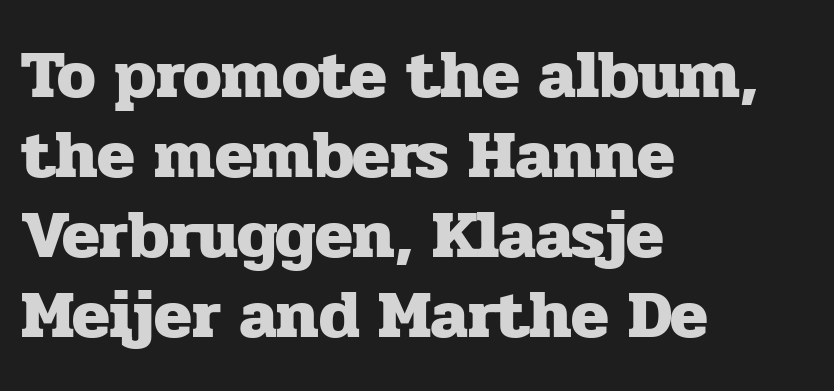
Q: Is the text bold? A: Yes.
Q: Is the text italic (slanted)? A: No, it is upright.
Q: Is the typeface a serif or a sans-serif typeface? A: Serif.
Q: Is the text underlined? A: No.
Q: How is the paragraph aligned? A: Left-aligned.
Q: Is the spacing between letters normal or unusually wide? A: Normal.
Q: Width (condensed, normal, or wide)? A: Normal.
Q: Stroke contrast? A: Low.
Q: x-height? A: Medium.
Q: Monospaced? A: No.
